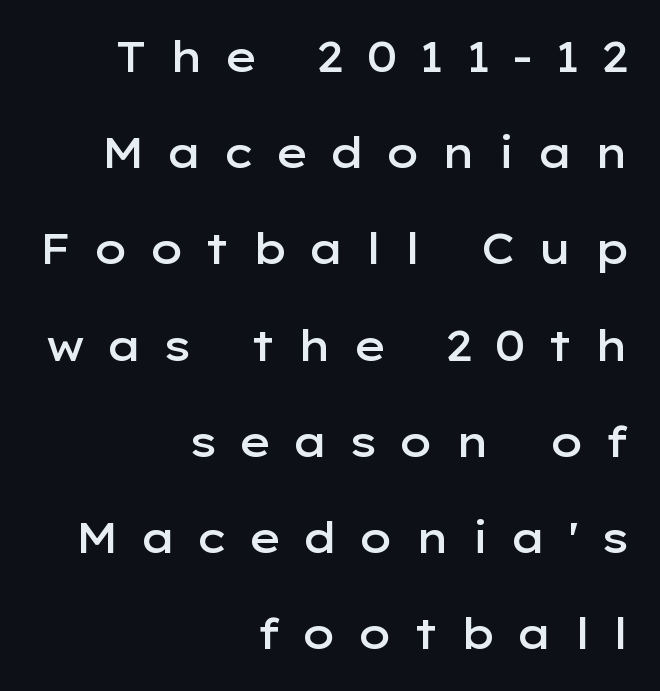
{"serif": "no", "italic": "no", "bold": "semi", "weight": "semibold", "width": "wide", "stroke_contrast": "low", "x_height": "medium", "monospaced": "no", "underline": "no", "align": "right", "line_spacing": "loose", "line_spacing_ratio": 2.29, "letter_spacing": "wide", "letter_spacing_em": 0.48, "glyph_px": 42}
